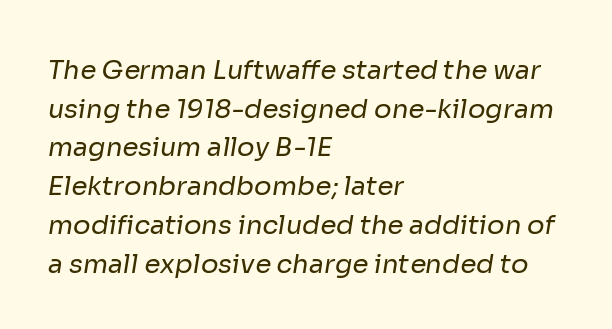
{"bold": "no", "underline": "no", "align": "left", "line_spacing": "normal", "line_spacing_ratio": 1.49, "letter_spacing": "normal", "letter_spacing_em": 0.0, "glyph_px": 26}
